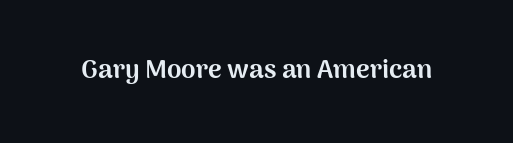
Only glyphs here, with clear space below each row. Rendered with straight, roman letterforms. The glyphs have the mass of a bold cut. Observe the ordinary spacing: letters are neighbours, not strangers.
